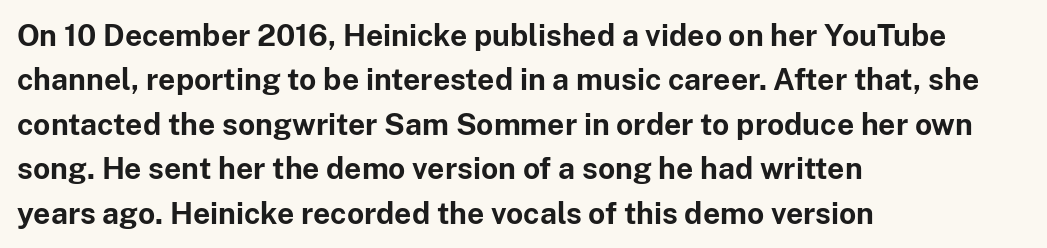
Look at the bottom of the vertical strokes: they stop flat, with no serifs. Honestly, the row spacing looks completely unremarkable. These lines were composed using upright roman letters. Do the characters align in a grid? No, the font is proportional. Does the weight exceed regular? Yes, all the way to bold. The lines in this sample share a left origin and differ only in where they stop.
